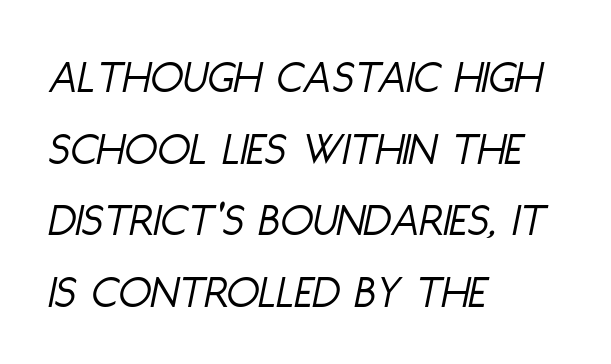
{"italic": "yes", "lean": "right", "slant_degrees": 11, "bold": "no", "weight": "light", "width": "condensed", "stroke_contrast": "low", "x_height": "large", "monospaced": "no", "underline": "no", "align": "left", "line_spacing": "normal", "line_spacing_ratio": 1.49, "letter_spacing": "normal", "letter_spacing_em": 0.0, "glyph_px": 48}
